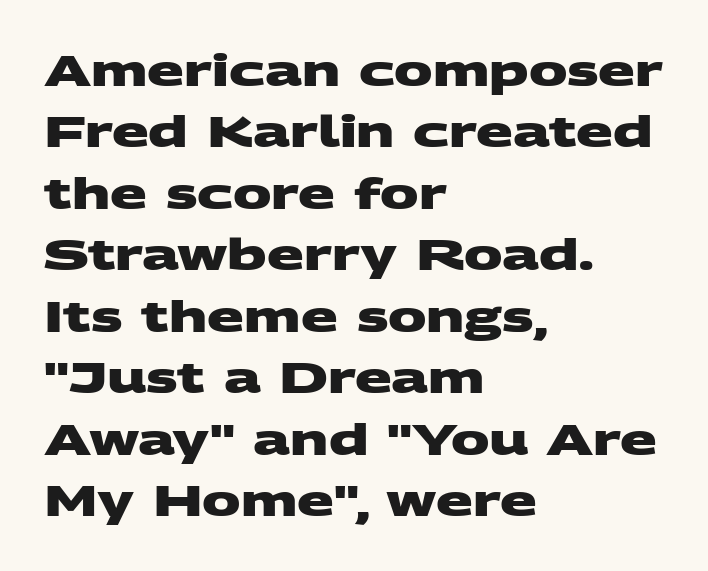
The passage shown stacks its lines at a standard gap. The line texture is even and compact thanks to regular tracking. The passage shown is not underscored anywhere. Stroke terminals: plain, sans-serif.
